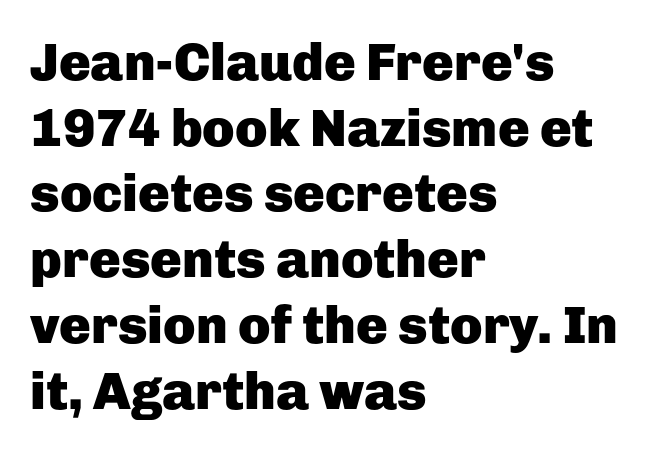
Q: Is the text bold? A: Yes.
Q: Is the text italic (slanted)? A: No, it is upright.
Q: Is the typeface a serif or a sans-serif typeface? A: Sans-serif.
Q: Is the text underlined? A: No.
Q: How is the paragraph aligned? A: Left-aligned.
Q: Is the spacing between letters normal or unusually wide? A: Normal.
Q: Width (condensed, normal, or wide)? A: Normal.
Q: Stroke contrast? A: Low.
Q: x-height? A: Medium.
Q: Monospaced? A: No.
